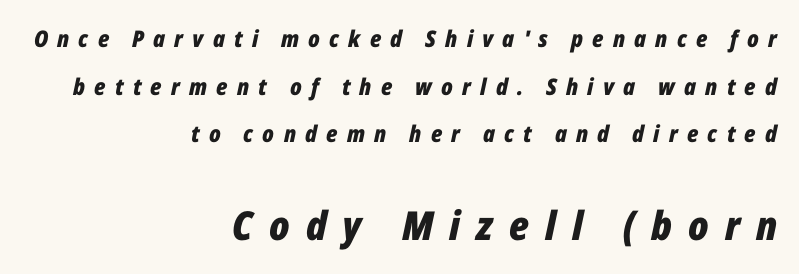
{"italic": "yes", "lean": "right", "slant_degrees": 12, "bold": "yes", "weight": "bold", "width": "condensed", "stroke_contrast": "low", "x_height": "medium", "monospaced": "no", "underline": "no", "align": "right", "line_spacing": "loose", "line_spacing_ratio": 2.07, "letter_spacing": "wide", "letter_spacing_em": 0.4, "larger_block": "second", "size_ratio": 1.74, "glyph_px": 40}
